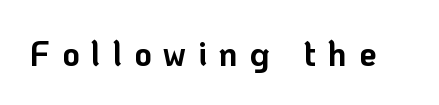
{"serif": "no", "italic": "no", "bold": "yes", "weight": "bold", "width": "normal", "stroke_contrast": "low", "x_height": "medium", "monospaced": "no", "underline": "no", "letter_spacing": "wide", "letter_spacing_em": 0.35, "glyph_px": 34}
